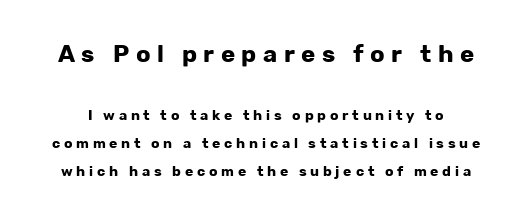
Do the letters lean? They stand straight. In terms of weight, the rendering is a true, heavy bold. Check under the words: just untouched page. Compared with typical body copy, the letter spacing here is much looser. A student would notice the top passage is typeset larger than what follows. Regarding leading, the lines here are spaced well apart.
